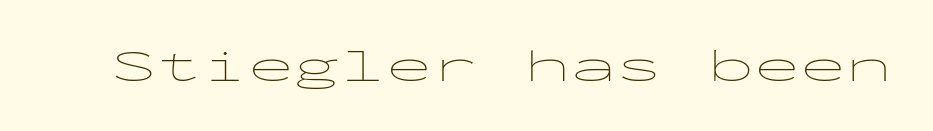
The image shows 46 px thin, wide sans-serif type, upright, monospaced; set normal letter spacing, not underlined; low stroke contrast and a medium x-height.
